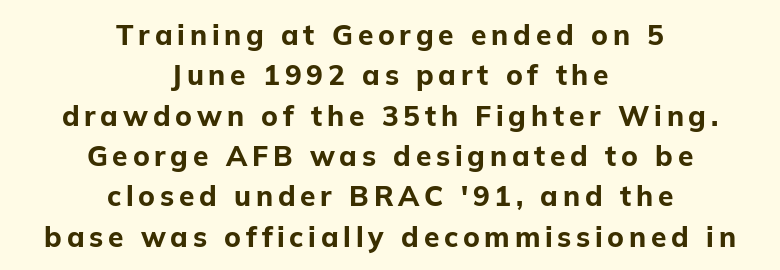
{"serif": "no", "italic": "no", "bold": "yes", "weight": "bold", "width": "normal", "stroke_contrast": "low", "x_height": "medium", "monospaced": "no", "underline": "no", "align": "center", "line_spacing": "normal", "line_spacing_ratio": 1.44, "glyph_px": 28}
